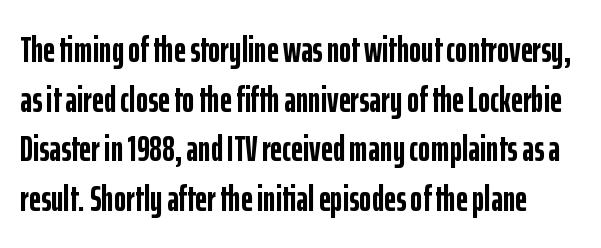
Q: Is the text bold? A: Yes.
Q: Is the text italic (slanted)? A: No, it is upright.
Q: Is the typeface a serif or a sans-serif typeface? A: Sans-serif.
Q: Is the text underlined? A: No.
Q: Is the spacing between letters normal or unusually wide? A: Normal.
Q: Is the spacing between lines tight, normal or loose? A: Normal.
Q: Width (condensed, normal, or wide)? A: Condensed.
Q: Stroke contrast? A: Low.
Q: x-height? A: Medium.
Q: Monospaced? A: No.
